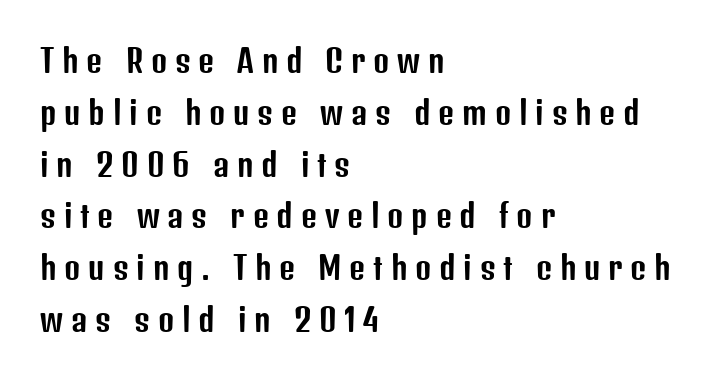
It's the straight-up-and-down kind of type. Examine the stroke ends and you'll find no serifs. Spacing verdict: proportional, widths tailored to each character. No word sits above an underline.
